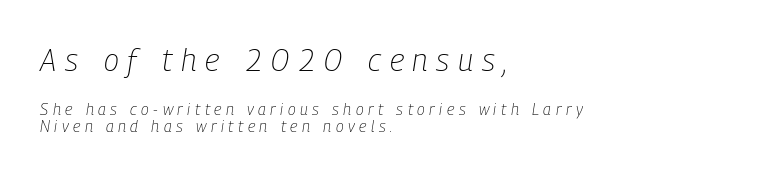
Q: Is the text bold? A: No.
Q: Is the text italic (slanted)? A: Yes, it leans right by about 9 degrees.
Q: Is the text underlined? A: No.
Q: How is the paragraph aligned? A: Left-aligned.
Q: Is the spacing between letters normal or unusually wide? A: Unusually wide.
Q: Is the spacing between lines tight, normal or loose? A: Tight.
Q: Which block of text is set in a larger size, the first (top) or the second (bottom)? A: The first (top) one.
Q: Width (condensed, normal, or wide)? A: Condensed.
Q: Stroke contrast? A: Low.
Q: x-height? A: Medium.
Q: Monospaced? A: No.
